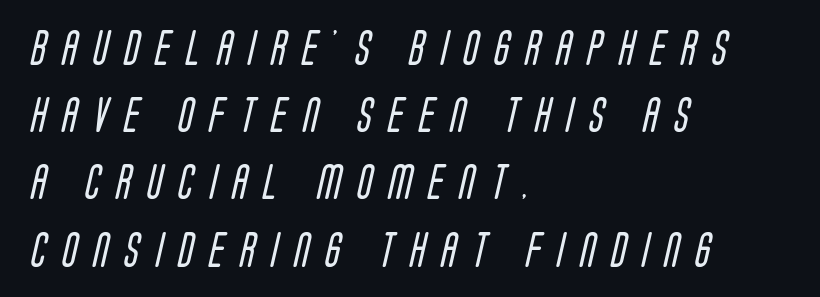
The letters advance in unequal steps, a hallmark of proportional type. Here the glyphs are tracked loosely, breaking word shapes into spaced letters. A sans-serif font was chosen for this passage. Heaviness? Minimal to ordinary, like unemphasized prose. The foot of each line stays bare and open.
